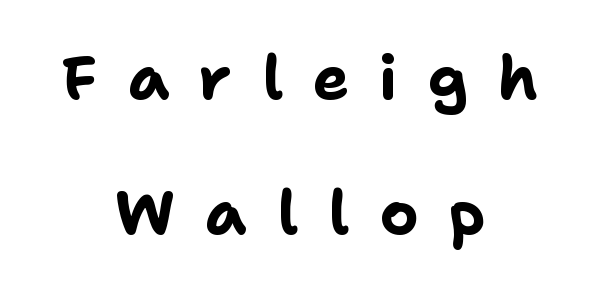
Successive baselines arrive slowly, with a big drop between each. Classification — sans serif. The zone under the glyphs is completely vacant. Heft: maximum for text — a bold. Honestly, the letter spacing is so wide it's the main thing you notice.
